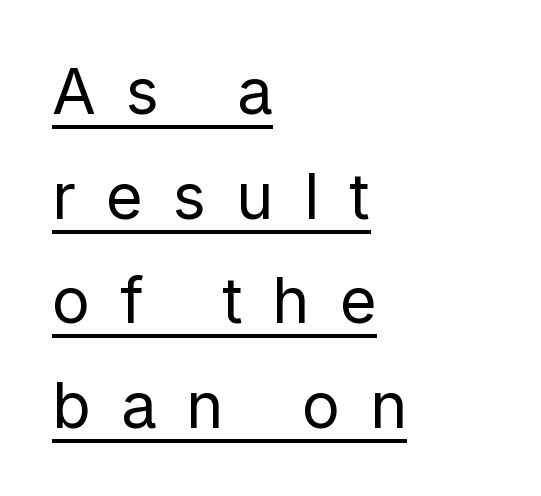
No feet cap the strokes, marking this as sans-serif type. All the whitespace from short lines collects on the right. Between one letter and the next there's a generous, obvious gap. What's the leading like? Ordinary, nothing unusual. Spacing verdict: proportional, widths tailored to each character.
